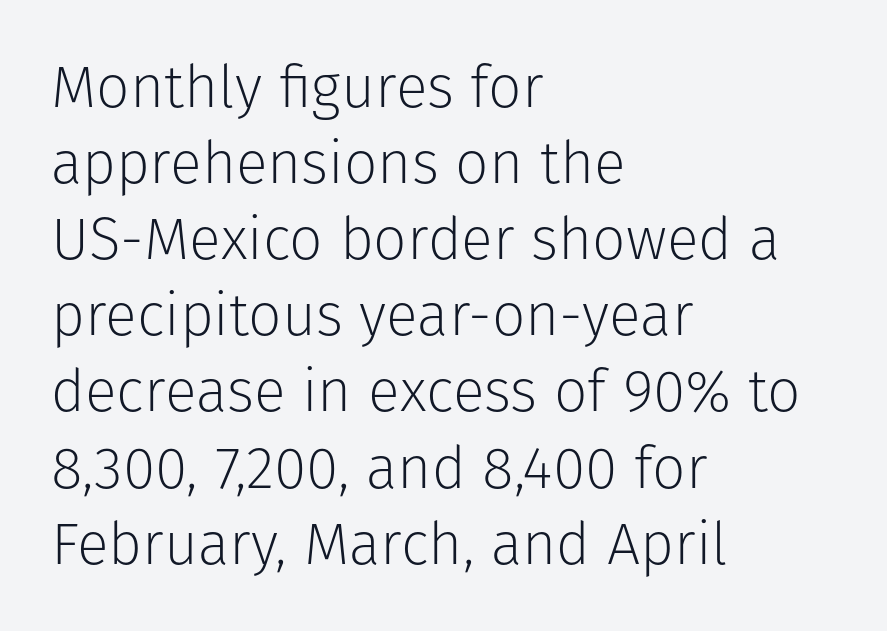
Here the glyphs are tracked normally, forming tight word shapes. No heavy texture on the line: the type isn't bold. Each row of text sits above clean, open space. This sample is left-justified, so line endings fall wherever the words run out. The face used here is proportionally spaced, like ordinary book or web type. Classification — sans serif.
